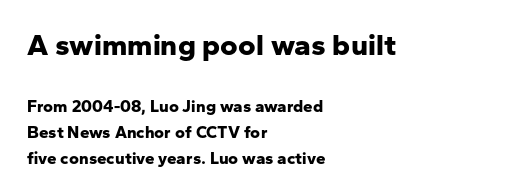
{"serif": "no", "italic": "no", "bold": "yes", "weight": "bold", "width": "normal", "stroke_contrast": "low", "x_height": "medium", "monospaced": "no", "underline": "no", "align": "left", "line_spacing": "normal", "line_spacing_ratio": 1.51, "letter_spacing": "normal", "letter_spacing_em": 0.0, "larger_block": "first", "size_ratio": 1.76, "glyph_px": 30}
